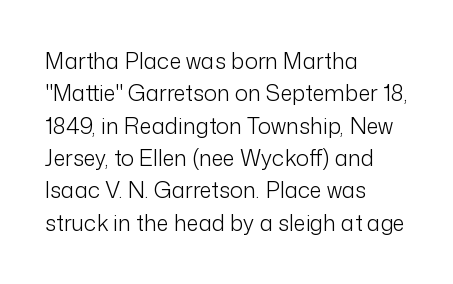
{"italic": "no", "bold": "no", "underline": "no", "align": "left", "line_spacing": "normal", "line_spacing_ratio": 1.47, "letter_spacing": "normal", "letter_spacing_em": 0.0, "glyph_px": 22}
